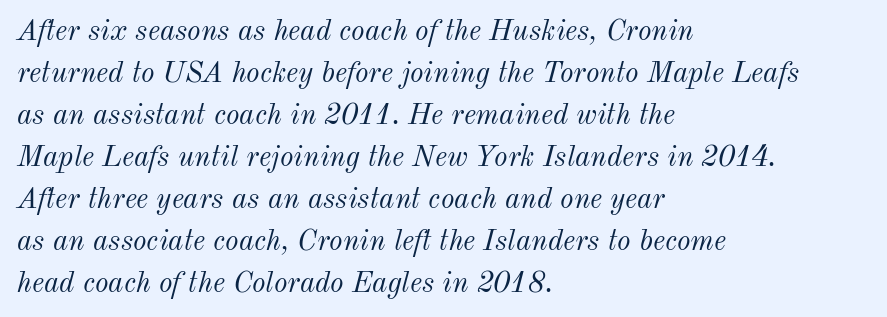
The space directly below the letters is spotless. If you measured baseline to baseline, you'd find a middling distance. The weight tops out at a normal text grade. Compared with a centered layout, this one pins lines to the left instead.
